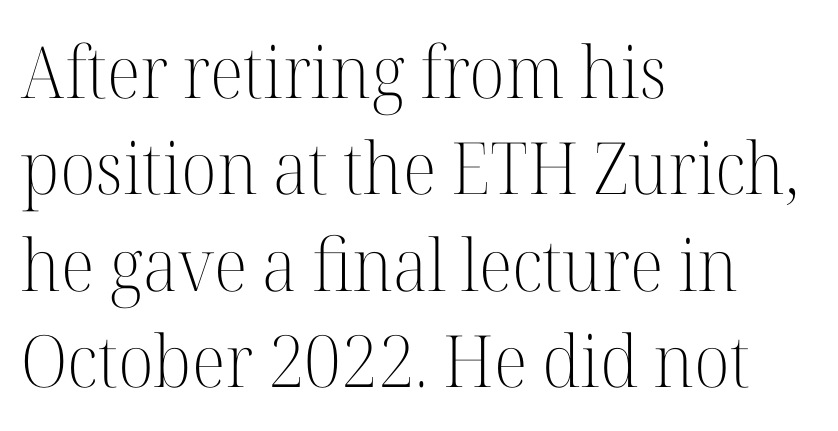
Q: Is the text bold? A: No.
Q: Is the text italic (slanted)? A: No, it is upright.
Q: Is the typeface a serif or a sans-serif typeface? A: Serif.
Q: Is the text underlined? A: No.
Q: How is the paragraph aligned? A: Left-aligned.
Q: Is the spacing between letters normal or unusually wide? A: Normal.
Q: Is the spacing between lines tight, normal or loose? A: Normal.
Q: Width (condensed, normal, or wide)? A: Normal.
Q: Stroke contrast? A: High.
Q: x-height? A: Medium.
Q: Monospaced? A: No.
